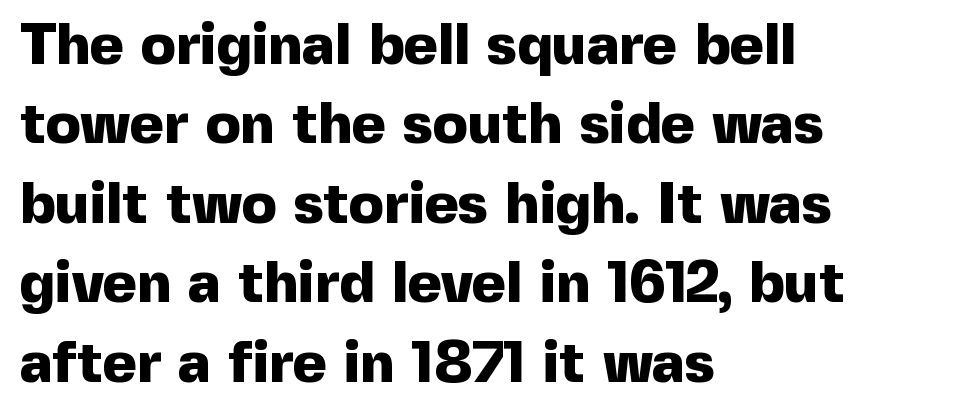
The image shows 58 px heavy sans-serif type, upright; set left-aligned, normal line spacing (1.37x), normal letter spacing, not underlined; a medium x-height.
